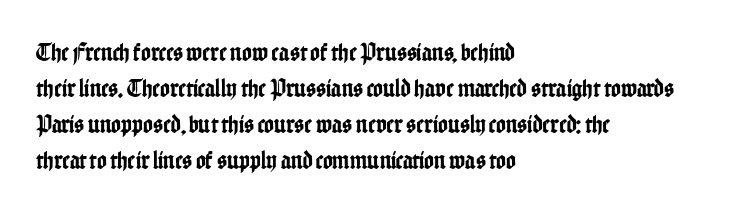
The image shows 26 px text type, upright; set left-aligned, normal line spacing (1.38x), normal letter spacing, not underlined.
